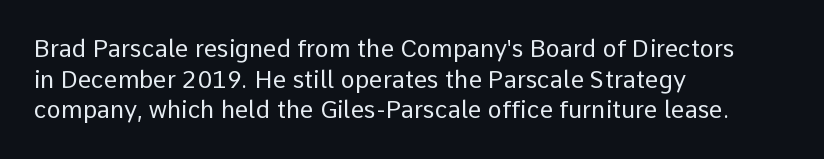
Is the type heavy? It reads as light-to-regular instead. Leftover space on each line is placed entirely after the last word. Characters follow at the spacing the type designer built in. The passage shown stacks its lines at a standard gap.
